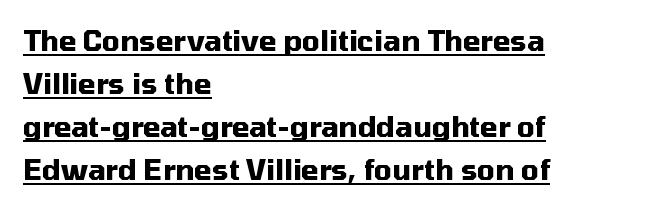
Q: Is the text bold? A: Yes.
Q: Is the text italic (slanted)? A: No, it is upright.
Q: Is the typeface a serif or a sans-serif typeface? A: Sans-serif.
Q: Is the text underlined? A: Yes.
Q: How is the paragraph aligned? A: Left-aligned.
Q: Is the spacing between letters normal or unusually wide? A: Normal.
Q: Is the spacing between lines tight, normal or loose? A: Normal.
Q: Width (condensed, normal, or wide)? A: Normal.
Q: Stroke contrast? A: Medium.
Q: x-height? A: Medium.
Q: Monospaced? A: No.
